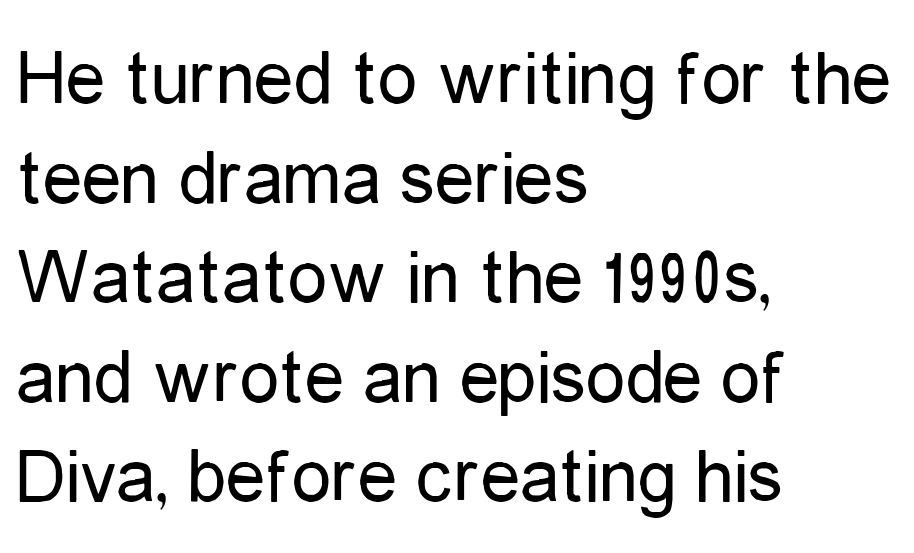
Q: Is the text bold? A: No.
Q: Is the text italic (slanted)? A: No, it is upright.
Q: Is the typeface a serif or a sans-serif typeface? A: Sans-serif.
Q: Is the text underlined? A: No.
Q: How is the paragraph aligned? A: Left-aligned.
Q: Is the spacing between letters normal or unusually wide? A: Normal.
Q: Is the spacing between lines tight, normal or loose? A: Normal.
Q: Width (condensed, normal, or wide)? A: Condensed.
Q: Stroke contrast? A: Low.
Q: x-height? A: Medium.
Q: Monospaced? A: No.
